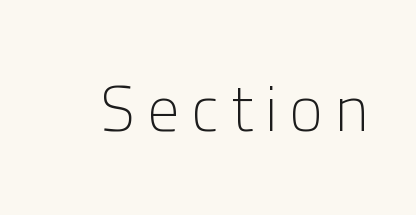
Think of a printed novel: that variable character pitch is what you see here. No heavy texture on the line: the type isn't bold. Just letters on the line, the space beneath them empty. Note: no serifs on the glyphs.
